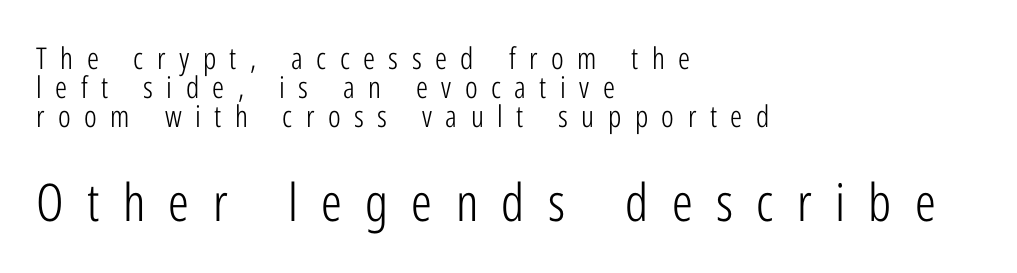
The image shows 52 px light, condensed sans-serif type, upright; set left-aligned, tight line spacing (0.97x), unusually wide letter spacing (+0.45 em), not underlined; the second (bottom) block is 1.73x larger; low stroke contrast and a medium x-height.
